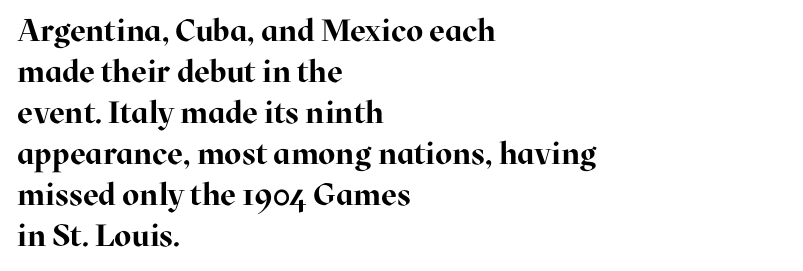
Line beginnings align vertically; line endings do not. The zone under the glyphs is completely vacant. Spacing between characters is what you'd get straight out of the box. The glyphs have the mass of a bold cut. Horizontal bands of white between lines are of average thickness. The rendering uses natural spacing where letterforms have individual widths.
